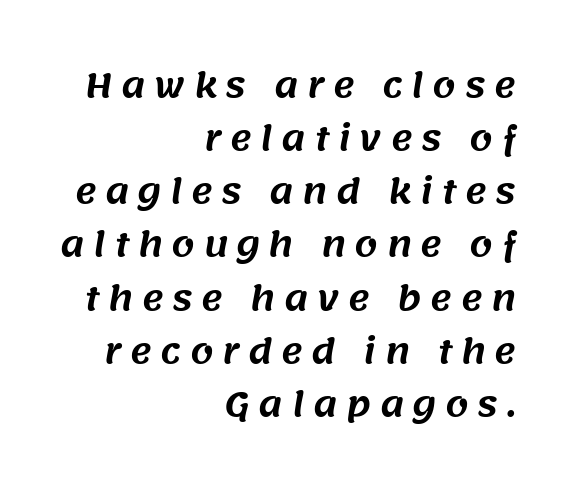
{"serif": "no", "width": "normal", "stroke_contrast": "medium", "x_height": "large", "monospaced": "no", "underline": "no", "align": "right", "line_spacing": "normal", "line_spacing_ratio": 1.61, "letter_spacing": "wide", "letter_spacing_em": 0.26, "glyph_px": 33}
